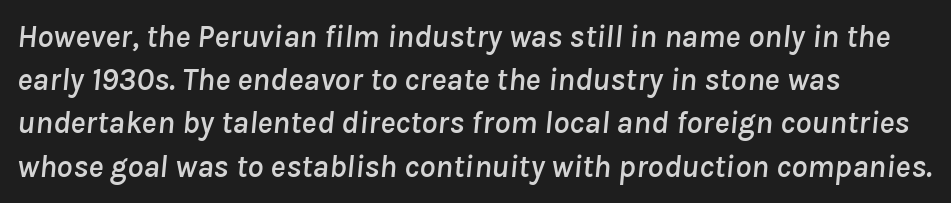
The image shows 32 px text type, italic (leaning right); set left-aligned, normal line spacing (1.35x), normal letter spacing, not underlined; low stroke contrast and a medium x-height.
